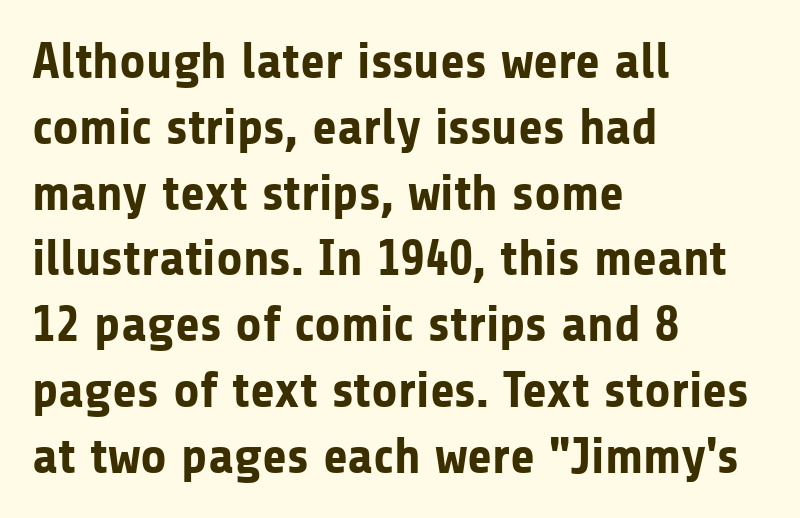
{"serif": "no", "italic": "no", "bold": "yes", "weight": "bold", "width": "normal", "stroke_contrast": "low", "x_height": "medium", "monospaced": "no", "underline": "no", "align": "left", "line_spacing": "normal", "line_spacing_ratio": 1.29, "letter_spacing": "normal", "letter_spacing_em": 0.0, "glyph_px": 51}
